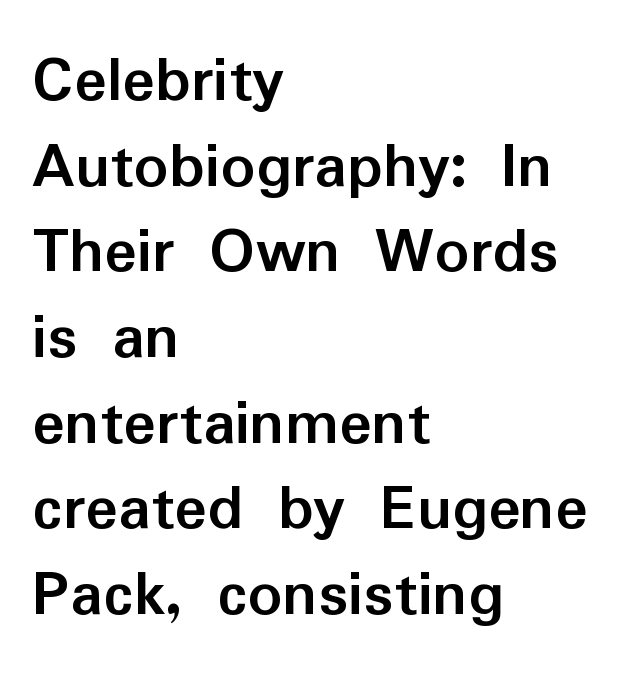
Q: Is the text bold? A: Yes.
Q: Is the text italic (slanted)? A: No, it is upright.
Q: Is the typeface a serif or a sans-serif typeface? A: Sans-serif.
Q: Is the text underlined? A: No.
Q: How is the paragraph aligned? A: Left-aligned.
Q: Is the spacing between letters normal or unusually wide? A: Normal.
Q: Is the spacing between lines tight, normal or loose? A: Normal.
Q: Width (condensed, normal, or wide)? A: Normal.
Q: Stroke contrast? A: Low.
Q: x-height? A: Medium.
Q: Monospaced? A: No.
